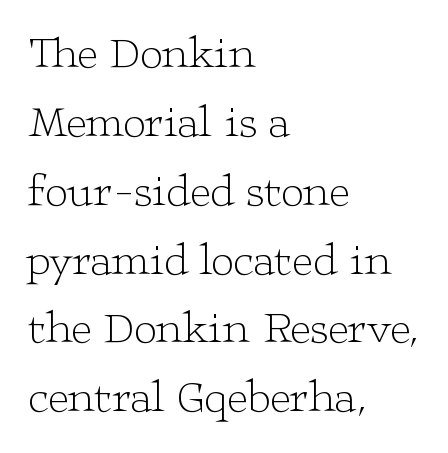
{"serif": "yes", "italic": "no", "bold": "no", "weight": "light", "width": "wide", "stroke_contrast": "low", "x_height": "medium", "monospaced": "no", "underline": "no", "align": "left", "line_spacing": "normal", "line_spacing_ratio": 1.53, "letter_spacing": "normal", "letter_spacing_em": 0.0, "glyph_px": 45}
